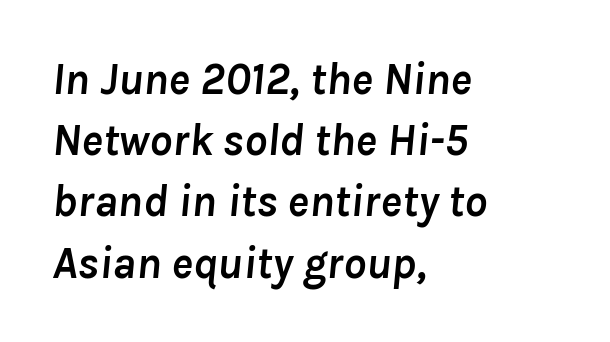
Q: Is the text bold? A: Yes.
Q: Is the text italic (slanted)? A: Yes, it leans right by about 8 degrees.
Q: Is the text underlined? A: No.
Q: How is the paragraph aligned? A: Left-aligned.
Q: Is the spacing between letters normal or unusually wide? A: Normal.
Q: Is the spacing between lines tight, normal or loose? A: Normal.
Q: Width (condensed, normal, or wide)? A: Normal.
Q: Stroke contrast? A: Low.
Q: x-height? A: Medium.
Q: Monospaced? A: No.
